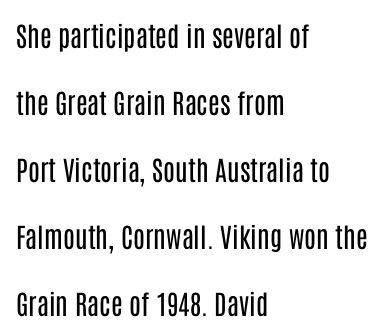
Q: Is the text bold? A: No.
Q: Is the text italic (slanted)? A: No, it is upright.
Q: Is the text underlined? A: No.
Q: How is the paragraph aligned? A: Left-aligned.
Q: Is the spacing between letters normal or unusually wide? A: Normal.
Q: Is the spacing between lines tight, normal or loose? A: Loose.
